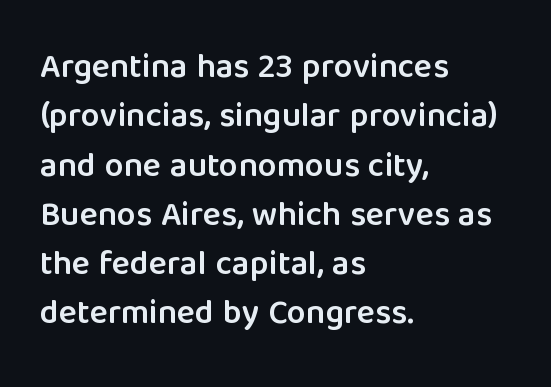
The image shows 34 px semibold sans-serif type, upright; set left-aligned, normal line spacing (1.45x), normal letter spacing, not underlined; low stroke contrast and a medium x-height.
